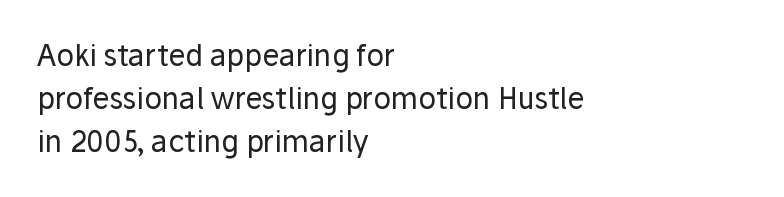
{"serif": "no", "italic": "no", "bold": "no", "weight": "regular", "width": "normal", "stroke_contrast": "low", "x_height": "medium", "monospaced": "no", "underline": "no", "align": "left", "line_spacing": "normal", "line_spacing_ratio": 1.48, "letter_spacing": "normal", "letter_spacing_em": 0.0, "glyph_px": 29}
